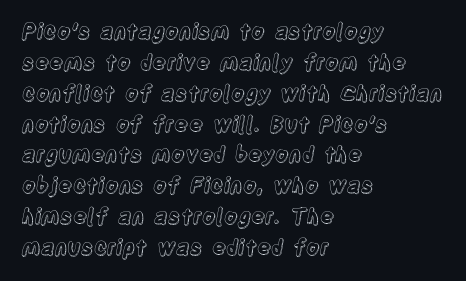
Q: Is the text italic (slanted)? A: Yes.
Q: Is the text underlined? A: No.
Q: How is the paragraph aligned? A: Left-aligned.
Q: Is the spacing between letters normal or unusually wide? A: Normal.
Q: Is the spacing between lines tight, normal or loose? A: Normal.
